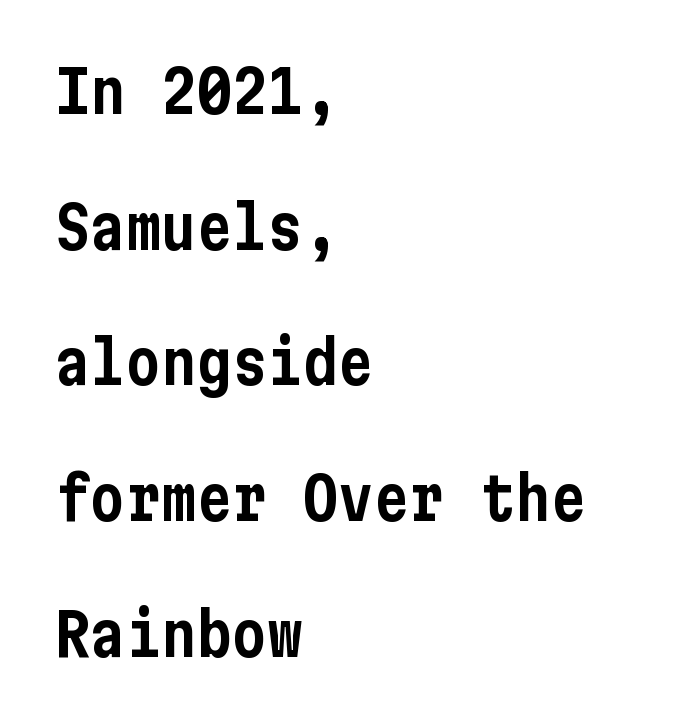
Q: Is the text italic (slanted)? A: No, it is upright.
Q: Is the typeface a serif or a sans-serif typeface? A: Sans-serif.
Q: Is the text underlined? A: No.
Q: How is the paragraph aligned? A: Left-aligned.
Q: Is the spacing between letters normal or unusually wide? A: Normal.
Q: Is the spacing between lines tight, normal or loose? A: Loose.
Q: Width (condensed, normal, or wide)? A: Condensed.
Q: Stroke contrast? A: Low.
Q: x-height? A: Medium.
